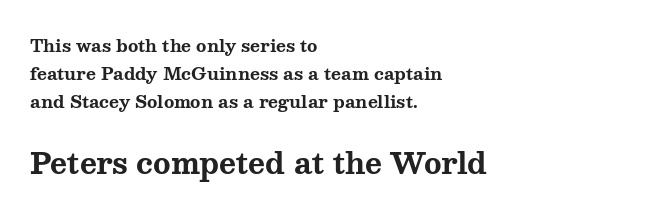
Q: Is the text bold? A: Yes.
Q: Is the text italic (slanted)? A: No, it is upright.
Q: Is the typeface a serif or a sans-serif typeface? A: Serif.
Q: Is the text underlined? A: No.
Q: How is the paragraph aligned? A: Left-aligned.
Q: Is the spacing between letters normal or unusually wide? A: Normal.
Q: Is the spacing between lines tight, normal or loose? A: Normal.
Q: Which block of text is set in a larger size, the first (top) or the second (bottom)? A: The second (bottom) one.
Q: Width (condensed, normal, or wide)? A: Wide.
Q: Stroke contrast? A: Medium.
Q: x-height? A: Medium.
Q: Monospaced? A: No.
